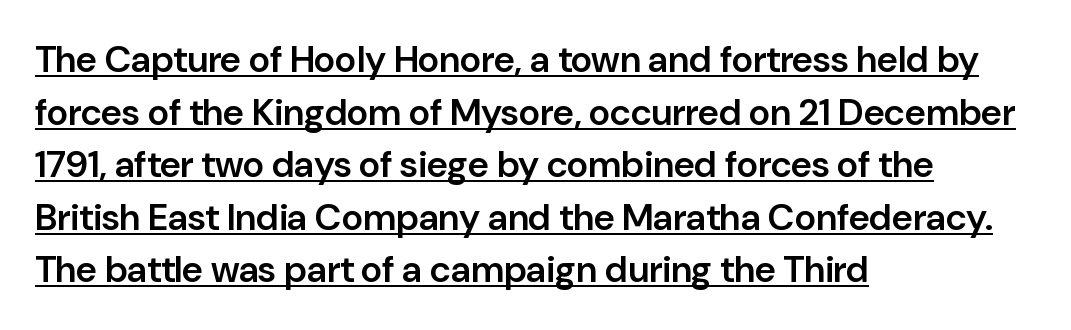
The lines sit at an ordinary, default distance from one another. The glyphs have the mass of a demibold cut, below bold. This rendering features underlined lettering. Alignment: flush left. The face used here is proportionally spaced, like ordinary book or web type. Serif or sans? Sans — the stroke terminals are bare.
